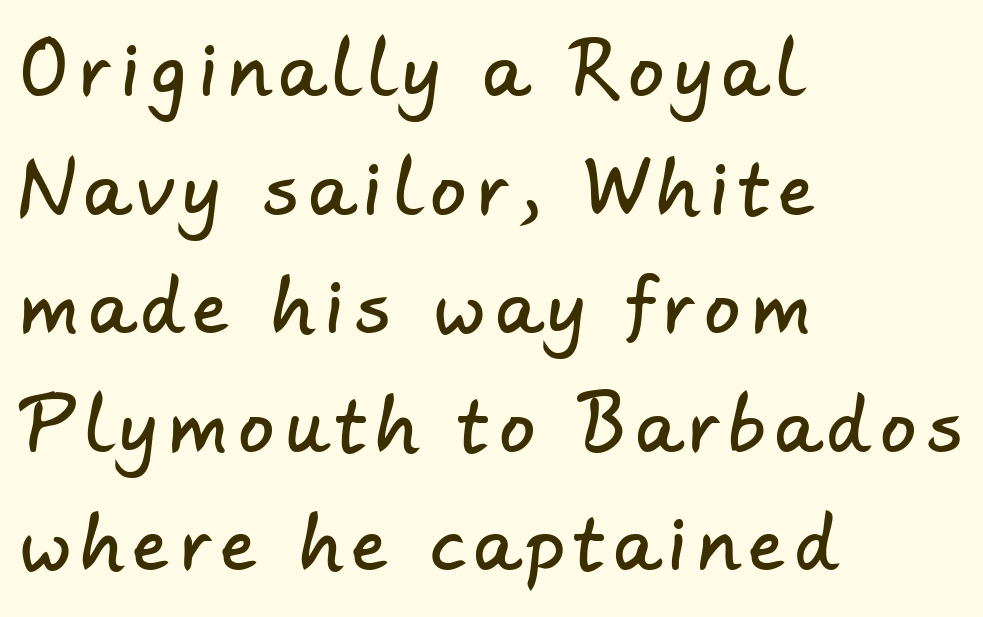
All the whitespace from short lines collects on the right. No word sits above an underline. Letterform terminals end flat and unadorned throughout the passage. The rendering uses natural spacing where letterforms have individual widths.
